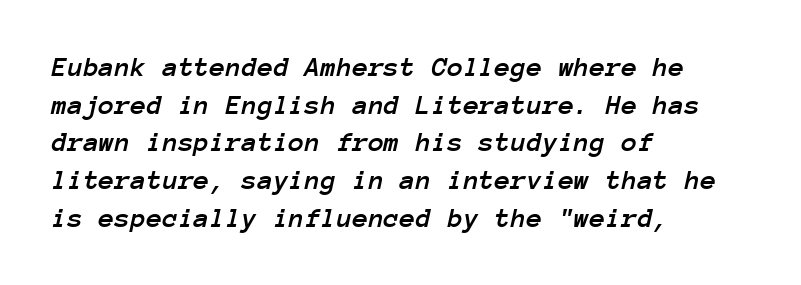
{"italic": "yes", "lean": "right", "slant_degrees": 12, "width": "normal", "stroke_contrast": "low", "x_height": "medium", "monospaced": "yes", "underline": "no", "align": "left", "line_spacing": "normal", "line_spacing_ratio": 1.3, "letter_spacing": "normal", "letter_spacing_em": 0.0, "glyph_px": 29}
